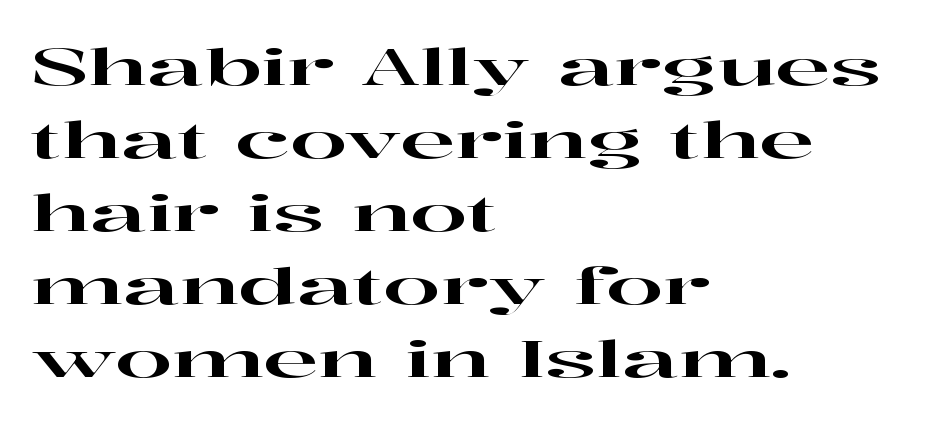
{"serif": "yes", "italic": "no", "width": "wide", "stroke_contrast": "high", "x_height": "medium", "monospaced": "no", "underline": "no", "align": "left", "line_spacing": "normal", "line_spacing_ratio": 1.43, "letter_spacing": "normal", "letter_spacing_em": 0.0, "glyph_px": 51}
